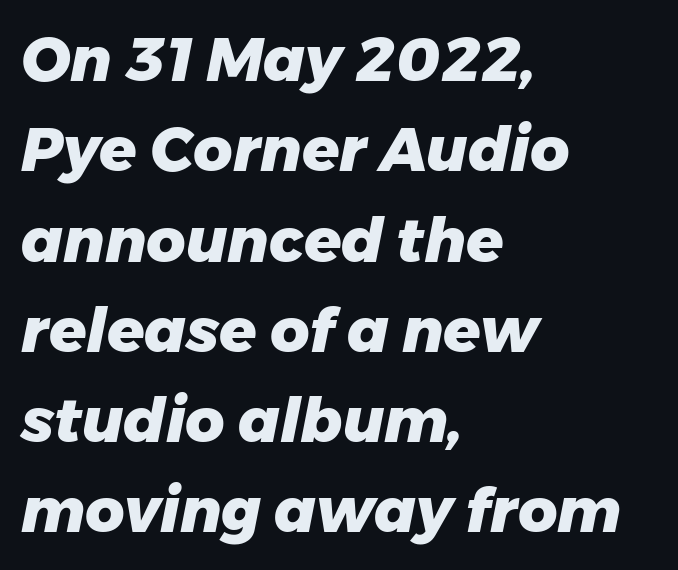
Q: Is the text bold? A: Yes.
Q: Is the text italic (slanted)? A: Yes, it leans right by about 11 degrees.
Q: Is the text underlined? A: No.
Q: How is the paragraph aligned? A: Left-aligned.
Q: Is the spacing between letters normal or unusually wide? A: Normal.
Q: Is the spacing between lines tight, normal or loose? A: Normal.
Q: Width (condensed, normal, or wide)? A: Normal.
Q: Stroke contrast? A: Low.
Q: x-height? A: Medium.
Q: Monospaced? A: No.
